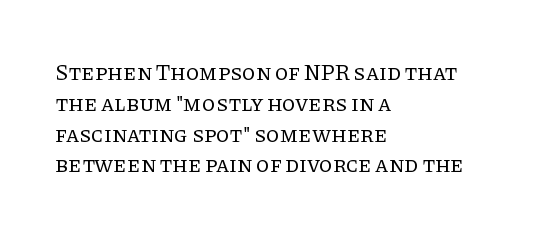
The image shows 22 px text type, upright; set left-aligned, normal line spacing (1.4x), normal letter spacing, not underlined.
